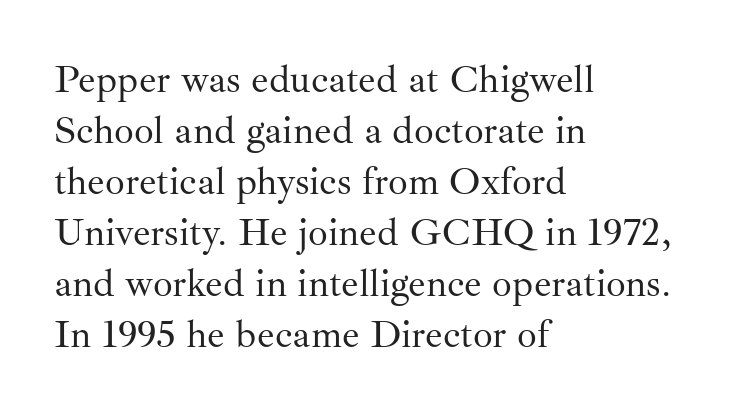
Q: Is the text bold? A: No.
Q: Is the text italic (slanted)? A: No, it is upright.
Q: Is the typeface a serif or a sans-serif typeface? A: Serif.
Q: Is the text underlined? A: No.
Q: How is the paragraph aligned? A: Left-aligned.
Q: Is the spacing between letters normal or unusually wide? A: Normal.
Q: Is the spacing between lines tight, normal or loose? A: Normal.
Q: Width (condensed, normal, or wide)? A: Normal.
Q: Stroke contrast? A: Medium.
Q: x-height? A: Small.
Q: Monospaced? A: No.
